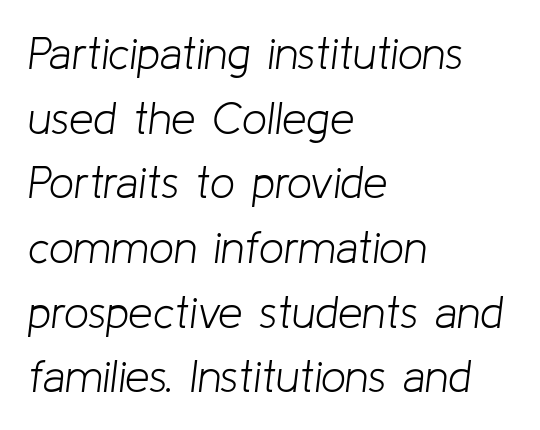
Q: Is the text bold? A: No.
Q: Is the text italic (slanted)? A: Yes, it leans right by about 8 degrees.
Q: Is the text underlined? A: No.
Q: How is the paragraph aligned? A: Left-aligned.
Q: Is the spacing between letters normal or unusually wide? A: Normal.
Q: Is the spacing between lines tight, normal or loose? A: Normal.
Q: Width (condensed, normal, or wide)? A: Normal.
Q: Stroke contrast? A: Low.
Q: x-height? A: Medium.
Q: Monospaced? A: No.
